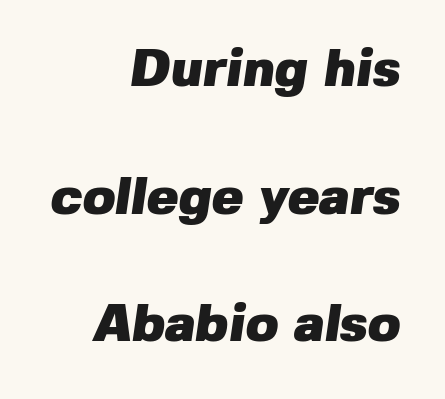
{"serif": "no", "bold": "yes", "weight": "heavy", "width": "normal", "stroke_contrast": "low", "x_height": "medium", "monospaced": "no", "underline": "no", "align": "right", "line_spacing": "loose", "line_spacing_ratio": 2.41, "letter_spacing": "normal", "letter_spacing_em": 0.0, "glyph_px": 53}
